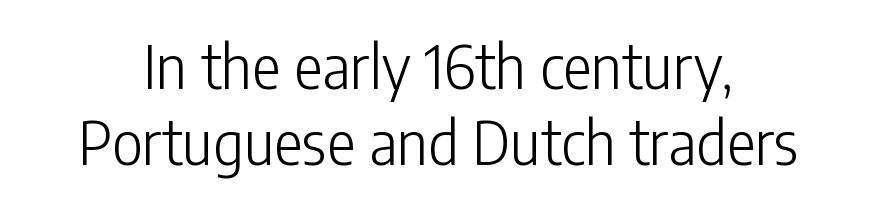
{"serif": "no", "italic": "no", "bold": "no", "weight": "light", "width": "condensed", "stroke_contrast": "low", "x_height": "medium", "monospaced": "no", "underline": "no", "line_spacing": "normal", "line_spacing_ratio": 1.27, "letter_spacing": "normal", "letter_spacing_em": 0.0, "glyph_px": 60}
